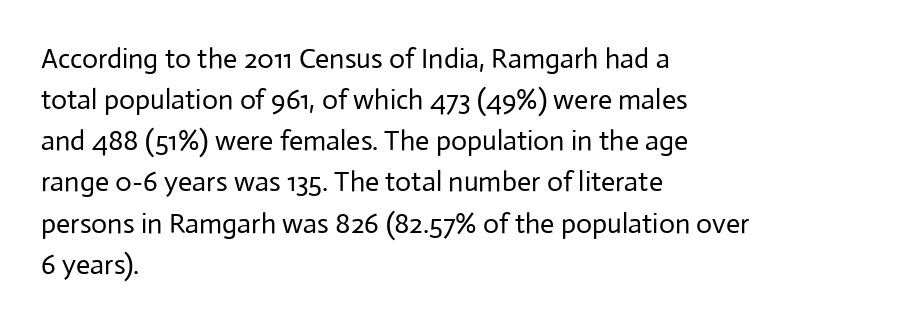
The rag falls on the right side of this text block. Letters rest on an invisible, unmarked baseline. This is roman type, the default non-slanted kind. Compared with typical body copy, the letter spacing here is the same.
